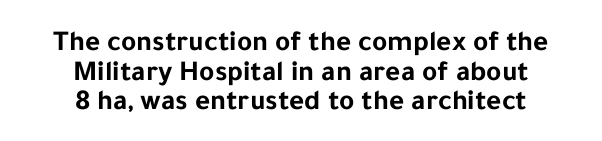
The image shows 29 px bold sans-serif type, upright; set centered, tight line spacing (1.02x), normal letter spacing, not underlined; low stroke contrast and a medium x-height.
